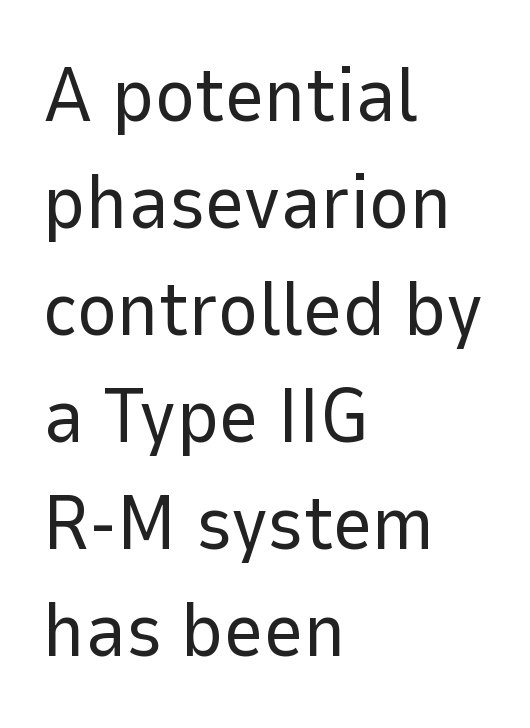
Q: Is the text bold? A: No.
Q: Is the text italic (slanted)? A: No, it is upright.
Q: Is the typeface a serif or a sans-serif typeface? A: Sans-serif.
Q: Is the text underlined? A: No.
Q: How is the paragraph aligned? A: Left-aligned.
Q: Is the spacing between letters normal or unusually wide? A: Normal.
Q: Is the spacing between lines tight, normal or loose? A: Normal.
Q: Width (condensed, normal, or wide)? A: Normal.
Q: Stroke contrast? A: Low.
Q: x-height? A: Medium.
Q: Monospaced? A: No.
